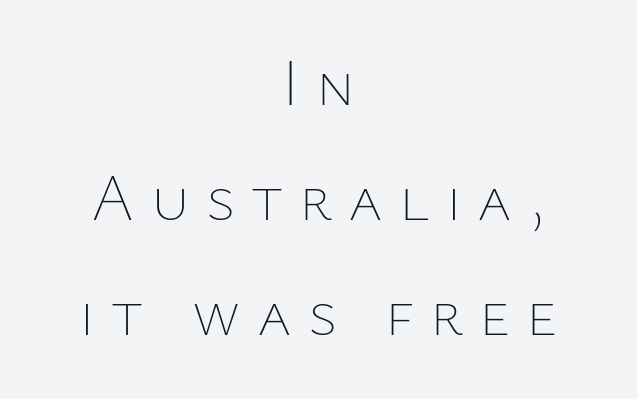
The tracking jumps out immediately: characters are airy and widely separated. Decoration check: the copy has no underline. Spacing verdict: proportional, widths tailored to each character. Notice how the stems are strictly vertical — no italics here.
